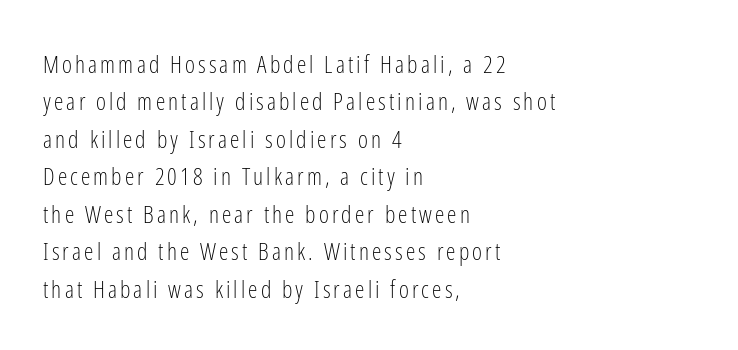
Q: Is the text bold? A: No.
Q: Is the text italic (slanted)? A: No, it is upright.
Q: Is the text underlined? A: No.
Q: How is the paragraph aligned? A: Left-aligned.
Q: Is the spacing between lines tight, normal or loose? A: Normal.
